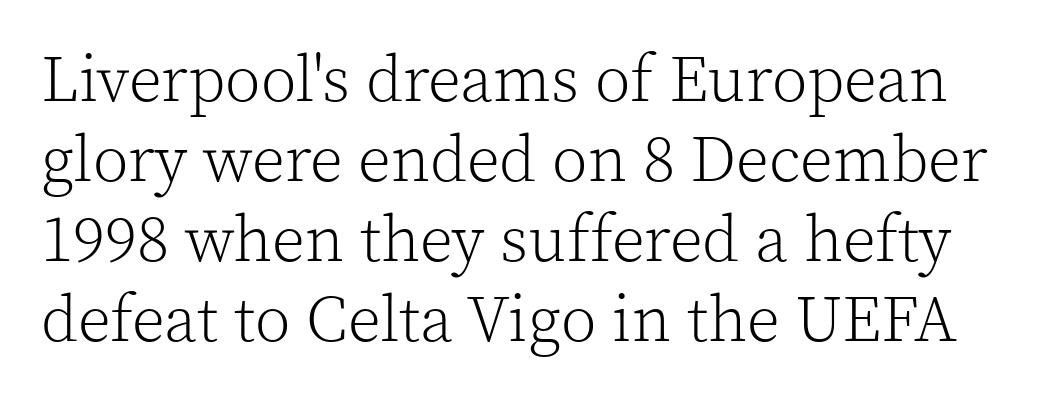
A clean baseline with only descenders dipping below it. This is not heavy type; no bold has been used. Does the type have serifs? Yes, each stem ends in a small foot. Ordinary non-slanted type is in use.
